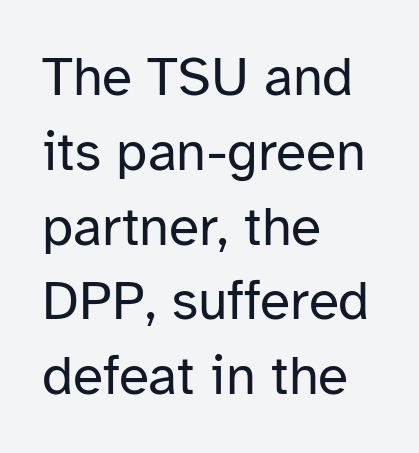
The image shows 55 px regular-weight sans-serif type, upright; set left-aligned, normal line spacing (1.36x), normal letter spacing, not underlined; low stroke contrast and a medium x-height.
